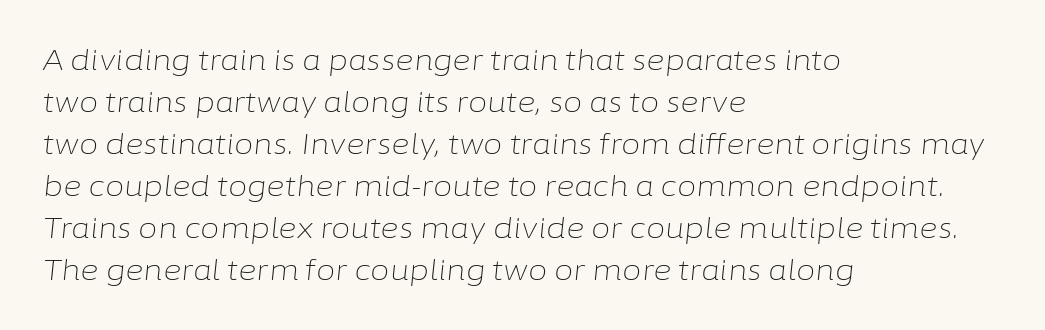
Q: Is the text bold? A: No.
Q: Is the text italic (slanted)? A: Yes, it leans right by about 6 degrees.
Q: Is the text underlined? A: No.
Q: How is the paragraph aligned? A: Left-aligned.
Q: Is the spacing between letters normal or unusually wide? A: Normal.
Q: Is the spacing between lines tight, normal or loose? A: Normal.
Q: Width (condensed, normal, or wide)? A: Normal.
Q: Stroke contrast? A: Low.
Q: x-height? A: Medium.
Q: Monospaced? A: No.
